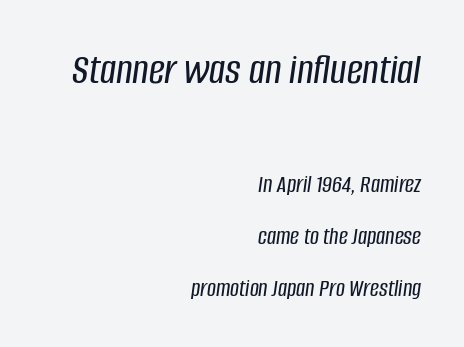
The image shows 44 px condensed type, italic (leaning right); set right-aligned, loose line spacing (2.07x), normal letter spacing, not underlined; the first (top) block is 1.76x larger; low stroke contrast and a large x-height.
